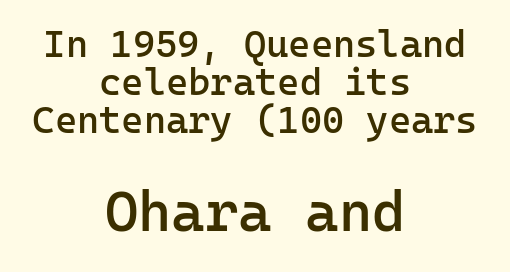
The passage shown is typed in a monospace face where columns stay perfectly aligned. Leading is clearly below the norm, producing a dense column. Designer's note — italics off, roman on. The specimen omits any rule beneath the text block's lines. In this sample the second text group is rendered at the bigger scale. Serifs: no, the terminals of the letterforms are clean.
